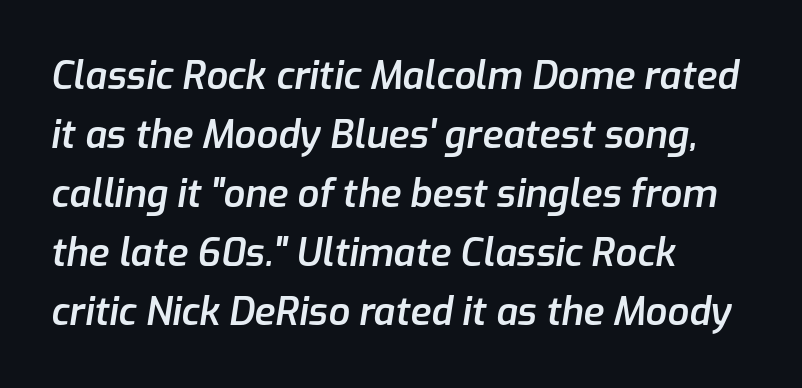
Q: Is the text bold? A: Semi-bold.
Q: Is the text italic (slanted)? A: Yes, it leans right by about 9 degrees.
Q: Is the text underlined? A: No.
Q: How is the paragraph aligned? A: Left-aligned.
Q: Is the spacing between letters normal or unusually wide? A: Normal.
Q: Is the spacing between lines tight, normal or loose? A: Normal.
Q: Width (condensed, normal, or wide)? A: Normal.
Q: Stroke contrast? A: Low.
Q: x-height? A: Medium.
Q: Monospaced? A: No.
